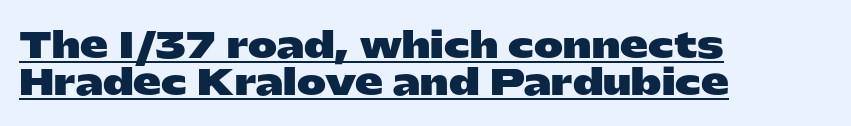
{"serif": "no", "italic": "no", "bold": "yes", "weight": "heavy", "width": "wide", "stroke_contrast": "low", "x_height": "medium", "monospaced": "no", "underline": "yes", "align": "left", "line_spacing": "tight", "line_spacing_ratio": 1.05, "letter_spacing": "normal", "letter_spacing_em": 0.0, "glyph_px": 35}
